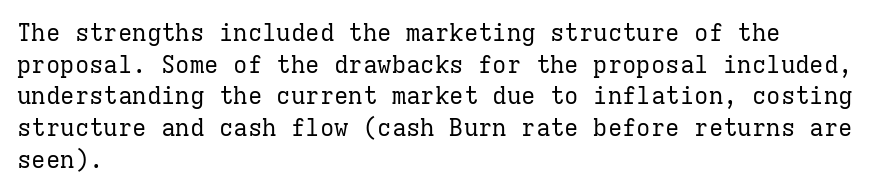
Leftover space on each line is placed entirely after the last word. The typesetting does not lean heavy: it is not bold. Honestly, the letter spacing is just normal — you wouldn't notice it. Underline: absent. If you drew a line through each stem, it would be perfectly vertical.
